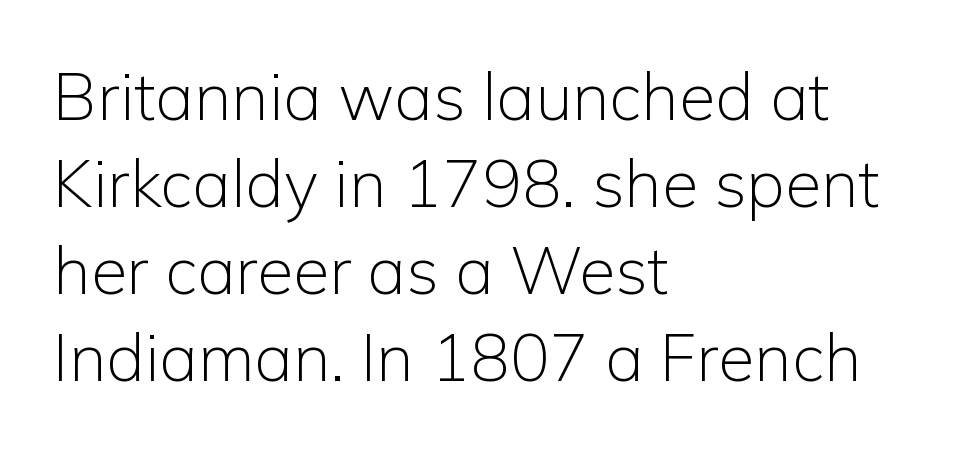
{"serif": "no", "italic": "no", "bold": "no", "weight": "light", "width": "normal", "stroke_contrast": "low", "x_height": "medium", "monospaced": "no", "underline": "no", "align": "left", "line_spacing": "normal", "line_spacing_ratio": 1.32, "letter_spacing": "normal", "letter_spacing_em": 0.0, "glyph_px": 66}
